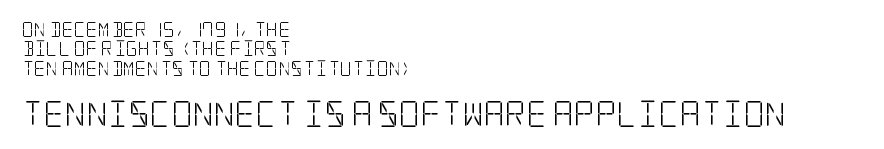
Which margin do the lines hug? The left one — the right edge is uneven. The type sits square on the baseline with zero lean. These lines sit exactly where default settings would place them. The letters sit at their default tracking, neither squeezed nor spread. The lower block of text is set noticeably larger than the block above it.
